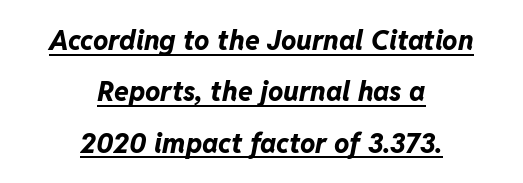
The image shows 27 px bold type, italic (leaning right); set centered, loose line spacing (1.9x), normal letter spacing, underlined.
